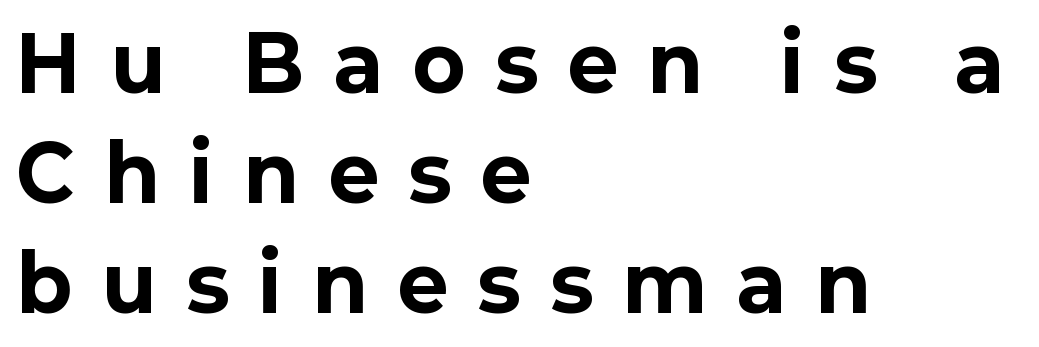
The image shows 77 px bold sans-serif type, upright; set left-aligned, normal line spacing (1.43x), unusually wide letter spacing (+0.4 em), not underlined; low stroke contrast and a medium x-height.
